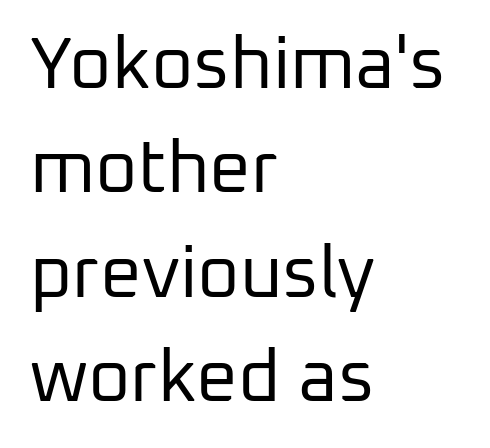
The image shows 73 px regular-weight sans-serif type, upright; set left-aligned, normal line spacing (1.43x), normal letter spacing, not underlined; low stroke contrast and a medium x-height.
